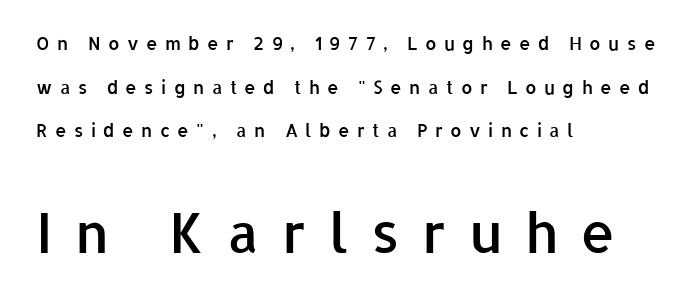
The image shows 55 px semibold sans-serif type, upright; set left-aligned, loose line spacing (2.42x), unusually wide letter spacing (+0.41 em), not underlined; the second (bottom) block is 3.06x larger; low stroke contrast and a medium x-height.
